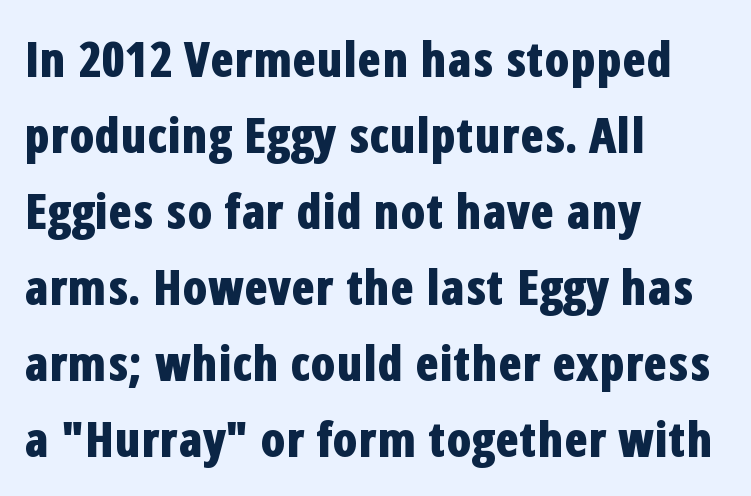
A typesetter would call this zero additional tracking. The designer went with a sans here, leaving each stem footless. Spacing verdict: proportional, widths tailored to each character. Unmarked baselines from the first word to the last. Bold? Absolutely — the strokes are thick and heavy. This is roman type, the default non-slanted kind.
